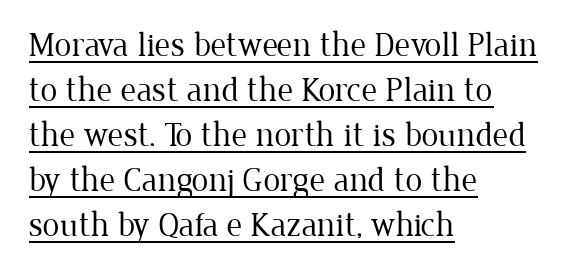
The setting favours the left margin, as ordinary paragraphs usually do. No italicization has been applied; the sample stays upright. Letterform terminals end in serifs throughout the passage. Stems here are at most as thick as an everyday book face.
